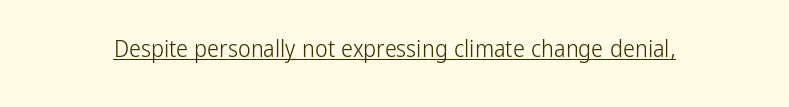
The image shows 24 px text type, upright; set normal letter spacing, underlined.
